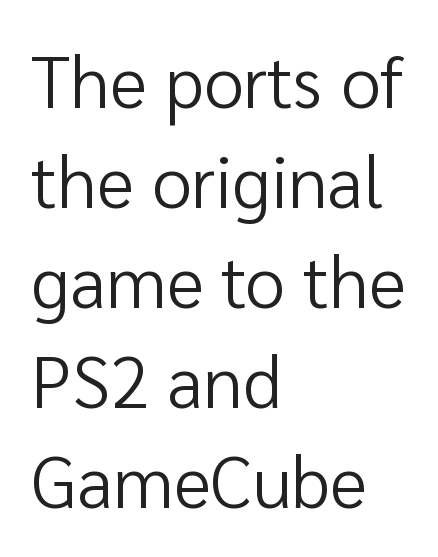
The face used here is proportionally spaced, like ordinary book or web type. One glance says typical: line gaps are just what's usual. The words here are not underlined. In terms of posture, this sample is upright.
